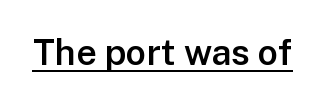
The image shows 36 px semibold sans-serif type, upright; set normal letter spacing, underlined; low stroke contrast and a medium x-height.
